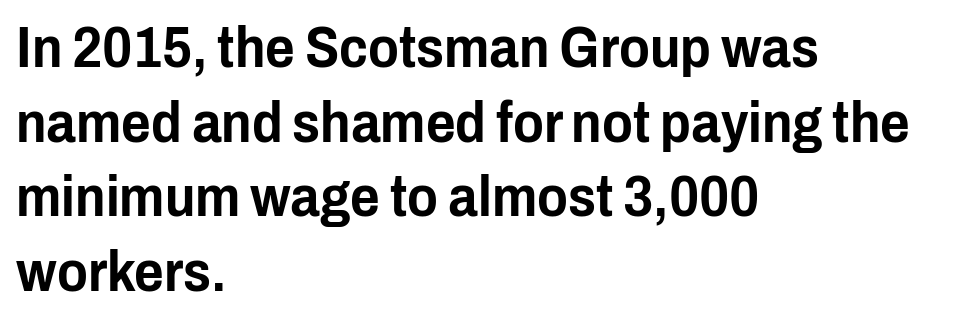
{"serif": "no", "italic": "no", "width": "condensed", "stroke_contrast": "low", "x_height": "medium", "monospaced": "no", "underline": "no", "align": "left", "line_spacing": "normal", "line_spacing_ratio": 1.31, "letter_spacing": "normal", "letter_spacing_em": 0.0, "glyph_px": 57}
